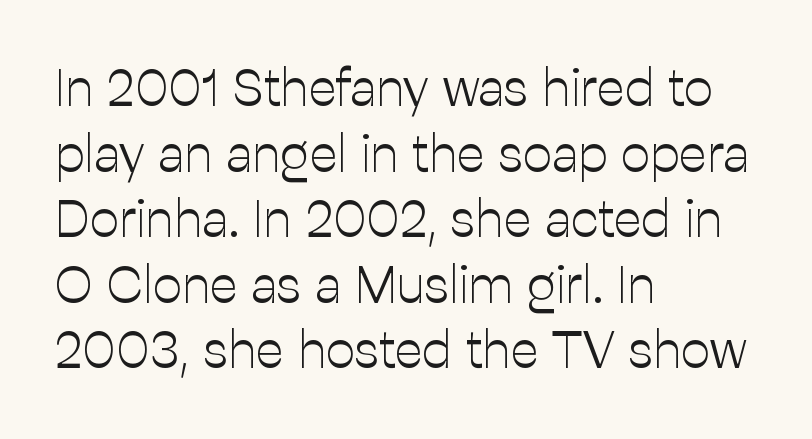
{"serif": "no", "italic": "no", "bold": "no", "weight": "light", "width": "normal", "stroke_contrast": "low", "x_height": "medium", "monospaced": "no", "underline": "no", "align": "left", "line_spacing": "normal", "line_spacing_ratio": 1.26, "letter_spacing": "normal", "letter_spacing_em": 0.0, "glyph_px": 52}
